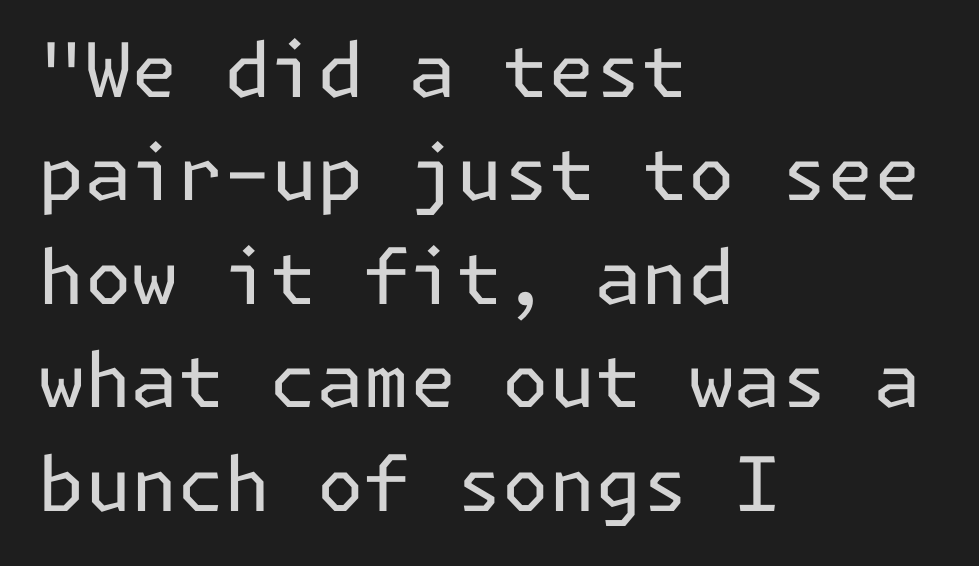
{"serif": "no", "italic": "no", "bold": "no", "weight": "regular", "width": "normal", "stroke_contrast": "low", "x_height": "medium", "underline": "no", "align": "left", "line_spacing": "normal", "line_spacing_ratio": 1.38, "letter_spacing": "normal", "letter_spacing_em": 0.0, "glyph_px": 75}
